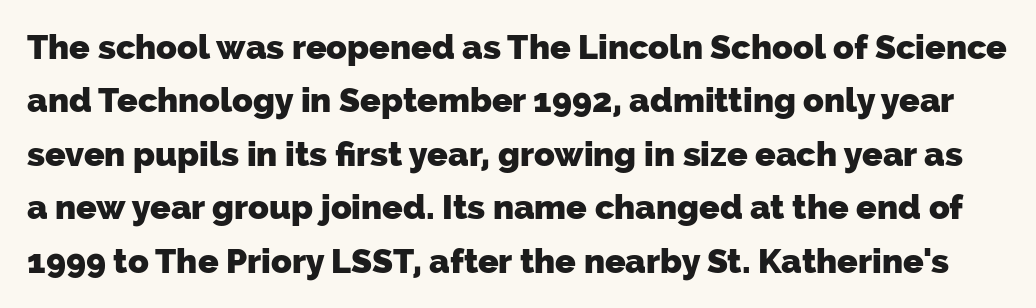
{"serif": "no", "bold": "yes", "weight": "heavy", "width": "normal", "stroke_contrast": "low", "x_height": "medium", "monospaced": "no", "underline": "no", "line_spacing": "normal", "line_spacing_ratio": 1.57, "letter_spacing": "normal", "letter_spacing_em": 0.0, "glyph_px": 34}
